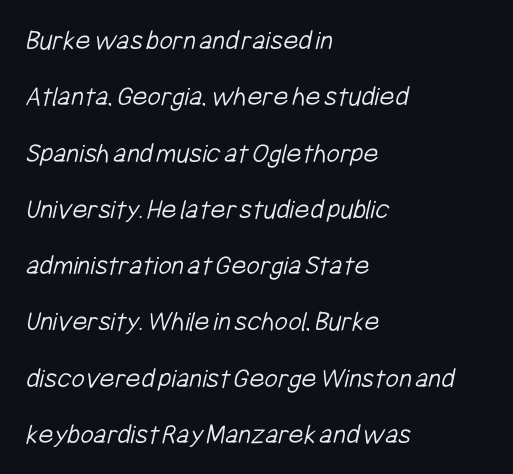
{"serif": "no", "bold": "no", "weight": "light", "width": "condensed", "stroke_contrast": "low", "x_height": "medium", "monospaced": "no", "underline": "no", "align": "left", "line_spacing": "loose", "line_spacing_ratio": 1.94, "letter_spacing": "normal", "letter_spacing_em": 0.0, "glyph_px": 29}
